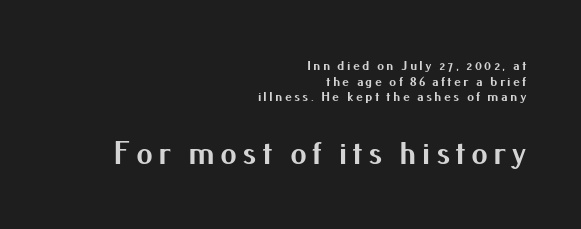
The image shows 33 px bold sans-serif type, upright; set right-aligned, tight line spacing (1.11x), not underlined; the second (bottom) block is 2.36x larger; medium stroke contrast and a small x-height.
